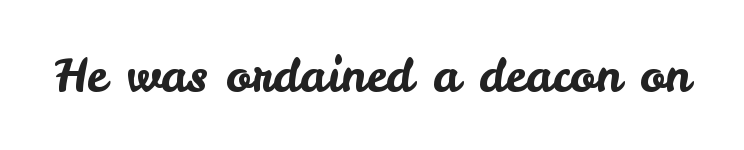
The image shows 47 px sans-serif type; set normal letter spacing, not underlined; low stroke contrast and a small x-height.
